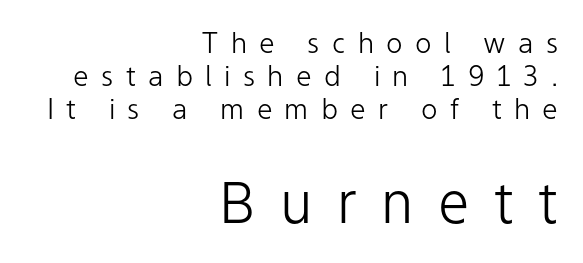
{"serif": "no", "italic": "no", "bold": "no", "weight": "light", "width": "normal", "stroke_contrast": "low", "x_height": "medium", "monospaced": "no", "underline": "no", "align": "right", "line_spacing_ratio": 1.17, "letter_spacing": "wide", "letter_spacing_em": 0.44, "larger_block": "second", "size_ratio": 2.0, "glyph_px": 56}
